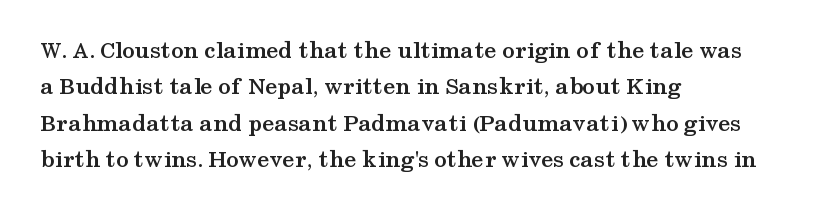
The letters are bold, with thick, heavy strokes. If you measured baseline to baseline, you'd find a middling distance. Posture: straight, roman, zero tilt. No word sits above an underline.
